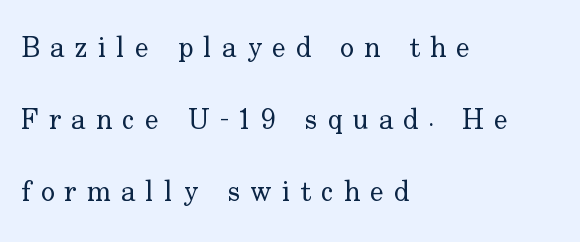
The passage shown is not underscored anywhere. The strokes carry an ordinary text weight at most. Each new line begins a long way beneath the previous one. The text block is weighted toward the left margin, trailing off unevenly rightward. Posture: vertical.
